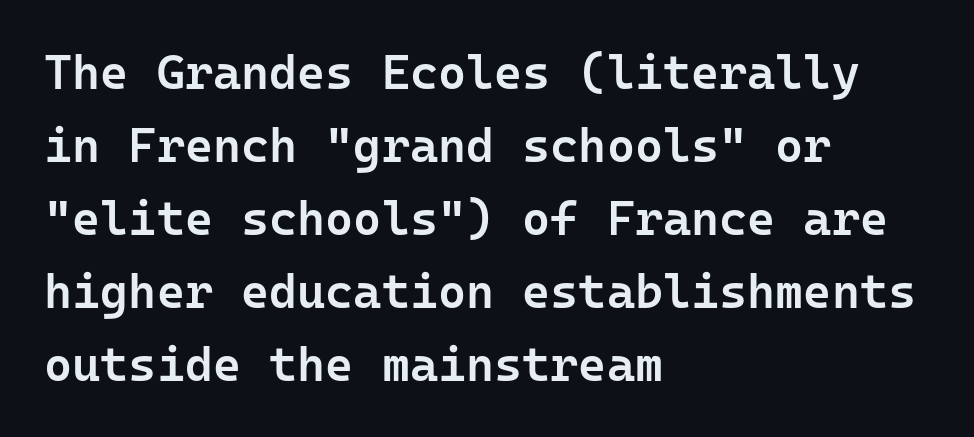
{"serif": "no", "italic": "no", "bold": "semi", "weight": "semibold", "width": "normal", "stroke_contrast": "low", "x_height": "medium", "monospaced": "yes", "underline": "no", "align": "left", "line_spacing": "normal", "line_spacing_ratio": 1.52, "letter_spacing": "normal", "letter_spacing_em": 0.0, "glyph_px": 48}
